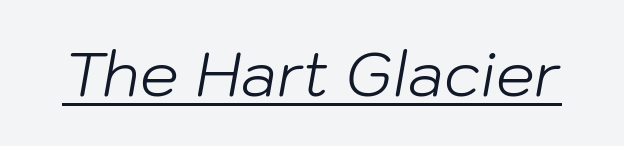
The image shows 61 px light type, italic (leaning right); set normal letter spacing, underlined; low stroke contrast and a medium x-height.
